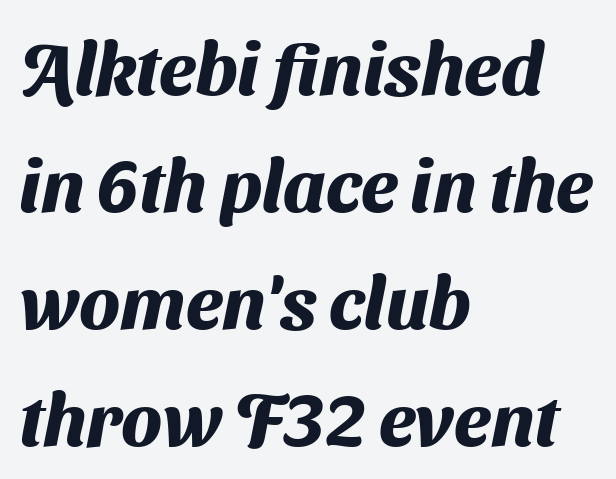
Q: Is the text bold? A: Yes.
Q: Is the typeface a serif or a sans-serif typeface? A: Sans-serif.
Q: Is the text underlined? A: No.
Q: How is the paragraph aligned? A: Left-aligned.
Q: Is the spacing between letters normal or unusually wide? A: Normal.
Q: Is the spacing between lines tight, normal or loose? A: Normal.
Q: Width (condensed, normal, or wide)? A: Normal.
Q: Stroke contrast? A: Medium.
Q: x-height? A: Medium.
Q: Monospaced? A: No.
